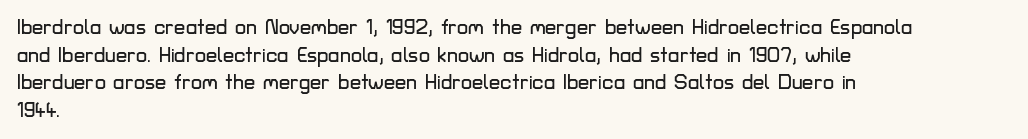
{"italic": "no", "underline": "no", "align": "left", "line_spacing": "normal", "line_spacing_ratio": 1.38, "letter_spacing": "normal", "letter_spacing_em": 0.0, "glyph_px": 20}
